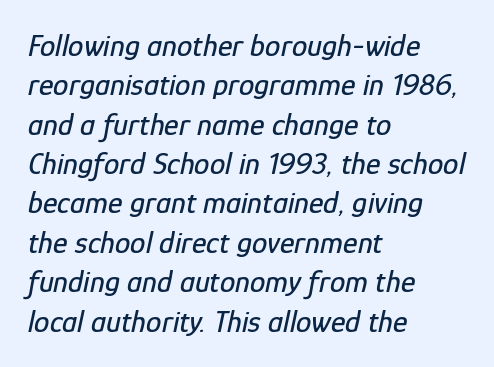
{"italic": "yes", "lean": "right", "slant_degrees": 12, "width": "condensed", "stroke_contrast": "low", "x_height": "medium", "monospaced": "no", "underline": "no", "align": "left", "line_spacing": "normal", "line_spacing_ratio": 1.27, "letter_spacing": "normal", "letter_spacing_em": 0.0, "glyph_px": 31}
